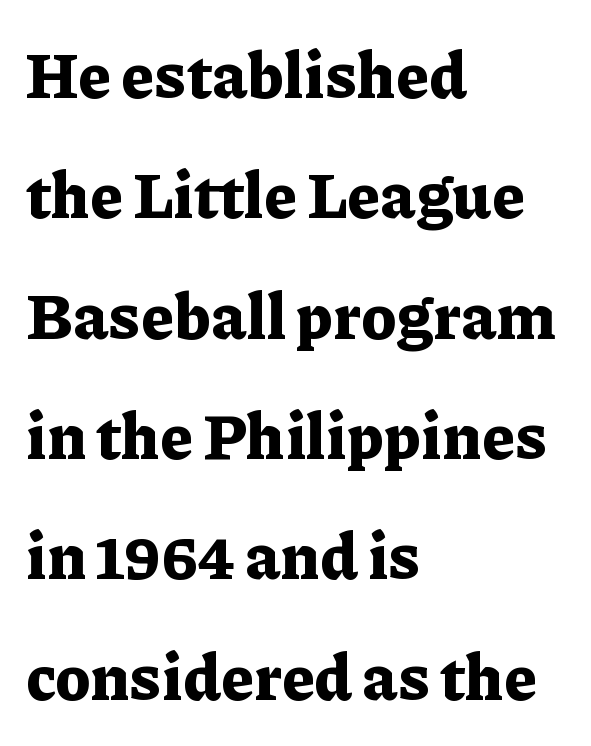
{"serif": "yes", "italic": "no", "bold": "yes", "weight": "bold", "width": "normal", "stroke_contrast": "low", "x_height": "medium", "monospaced": "no", "underline": "no", "align": "left", "line_spacing_ratio": 1.88, "letter_spacing": "normal", "letter_spacing_em": 0.0, "glyph_px": 64}
